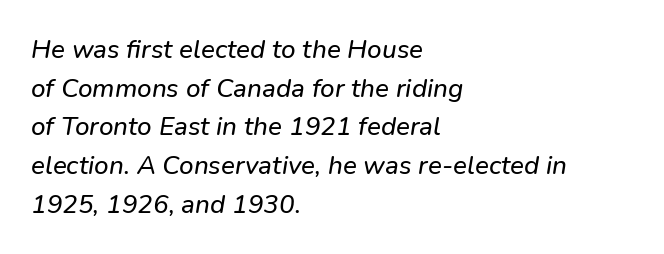
Q: Is the text underlined? A: No.
Q: How is the paragraph aligned? A: Left-aligned.
Q: Is the spacing between letters normal or unusually wide? A: Normal.
Q: Is the spacing between lines tight, normal or loose? A: Normal.
